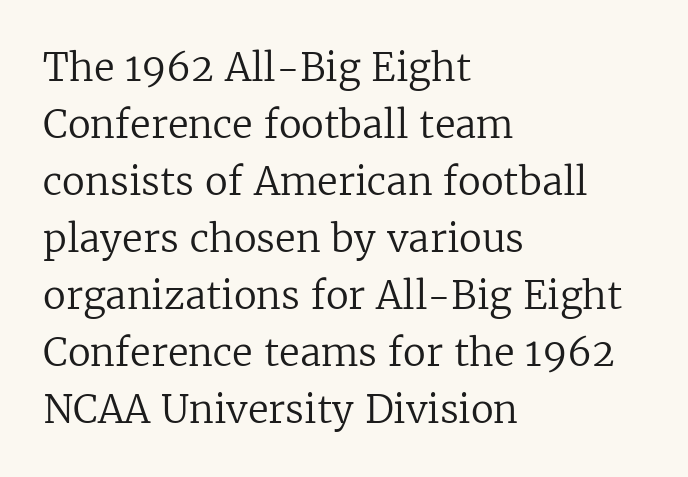
Q: Is the text bold? A: No.
Q: Is the text italic (slanted)? A: No, it is upright.
Q: Is the typeface a serif or a sans-serif typeface? A: Serif.
Q: Is the text underlined? A: No.
Q: How is the paragraph aligned? A: Left-aligned.
Q: Is the spacing between letters normal or unusually wide? A: Normal.
Q: Is the spacing between lines tight, normal or loose? A: Normal.
Q: Width (condensed, normal, or wide)? A: Normal.
Q: Stroke contrast? A: Low.
Q: x-height? A: Medium.
Q: Monospaced? A: No.
